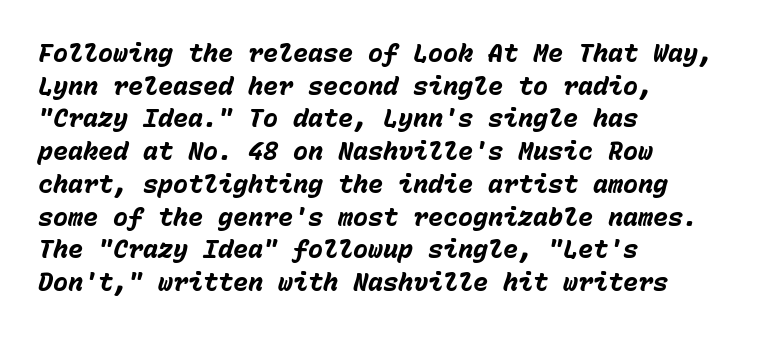
Only glyphs here, with clear space below each row. Set as a true bold cut, around the 700 mark. Students, observe: this is what conventionally led text looks like. Each line starts at the same left margin while the right side varies. Does extra space separate the letters? No, they use regular spacing. Every character sits at an angle, as italics do.
